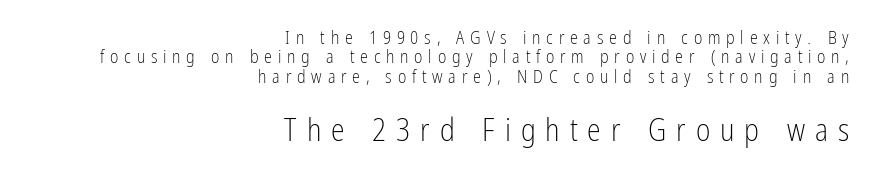
In this sample the second text group is rendered at the bigger scale. Only glyphs here, with clear space below each row. Very little white space separates one row of letters from the next. This rendering employs a face without finishing strokes, i.e., a sans-serif. The lines are quadded right.
